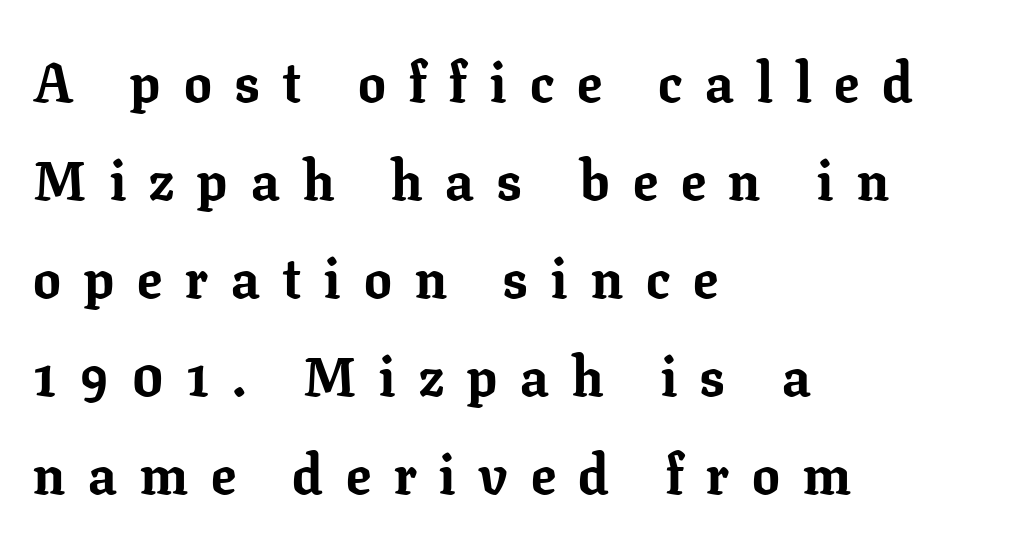
{"serif": "yes", "italic": "no", "bold": "yes", "weight": "bold", "width": "normal", "stroke_contrast": "low", "x_height": "medium", "monospaced": "no", "underline": "no", "align": "left", "line_spacing_ratio": 1.78, "letter_spacing": "wide", "letter_spacing_em": 0.42, "glyph_px": 55}
